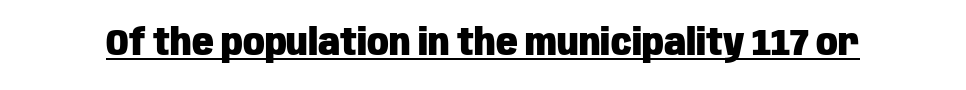
{"serif": "no", "italic": "no", "bold": "yes", "weight": "heavy", "width": "condensed", "stroke_contrast": "low", "x_height": "large", "monospaced": "no", "underline": "yes", "letter_spacing": "normal", "letter_spacing_em": 0.0, "glyph_px": 36}
